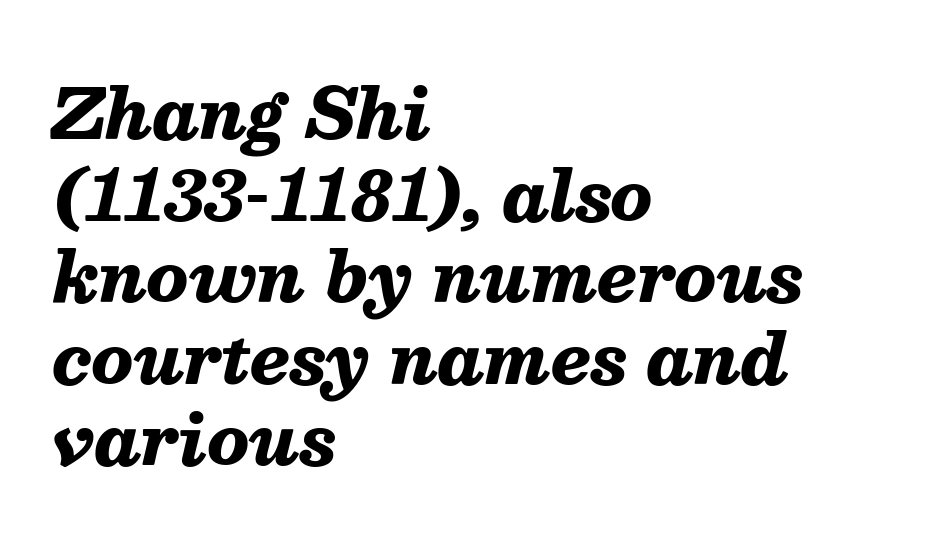
Q: Is the text bold? A: Yes.
Q: Is the text italic (slanted)? A: Yes, it leans right by about 13 degrees.
Q: Is the text underlined? A: No.
Q: How is the paragraph aligned? A: Left-aligned.
Q: Is the spacing between letters normal or unusually wide? A: Normal.
Q: Width (condensed, normal, or wide)? A: Normal.
Q: Stroke contrast? A: Medium.
Q: x-height? A: Medium.
Q: Monospaced? A: No.
